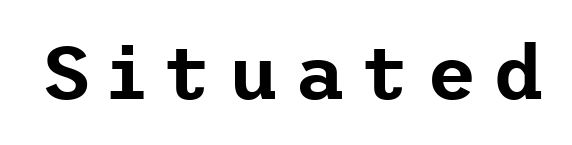
Q: Is the text italic (slanted)? A: No, it is upright.
Q: Is the typeface a serif or a sans-serif typeface? A: Sans-serif.
Q: Is the text underlined? A: No.
Q: Is the spacing between letters normal or unusually wide? A: Unusually wide.
Q: Width (condensed, normal, or wide)? A: Normal.
Q: Stroke contrast? A: Low.
Q: x-height? A: Medium.
